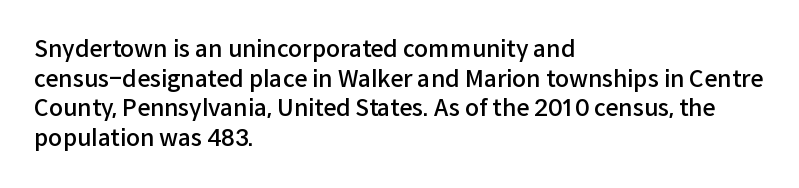
The image shows 23 px text type, upright; set left-aligned, normal line spacing (1.29x), normal letter spacing, not underlined.
